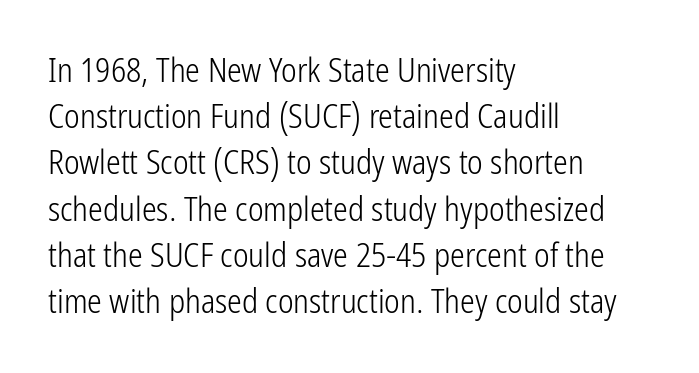
{"serif": "no", "italic": "no", "bold": "no", "weight": "light", "width": "condensed", "stroke_contrast": "low", "x_height": "medium", "monospaced": "no", "underline": "no", "align": "left", "line_spacing": "normal", "line_spacing_ratio": 1.4, "letter_spacing": "normal", "letter_spacing_em": 0.0, "glyph_px": 33}
